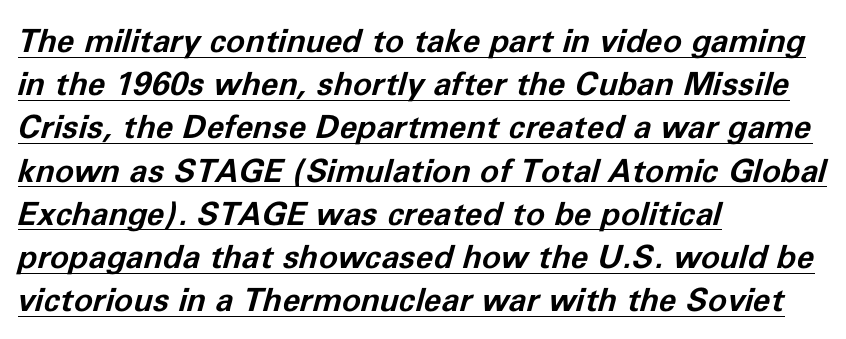
The image shows 32 px bold type, italic (leaning right); set left-aligned, normal line spacing (1.35x), normal letter spacing, underlined; low stroke contrast and a medium x-height.
